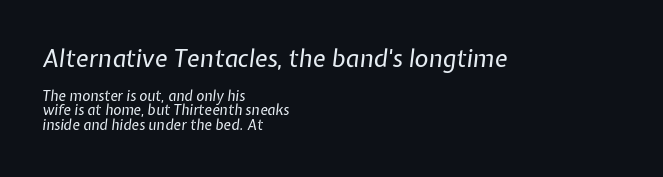
There's an unmistakable incline to the writing here. Size contrast runs from large at the top to small at the bottom. The space between consecutive lines is stingy. Just letters on the line, the space beneath them empty.
